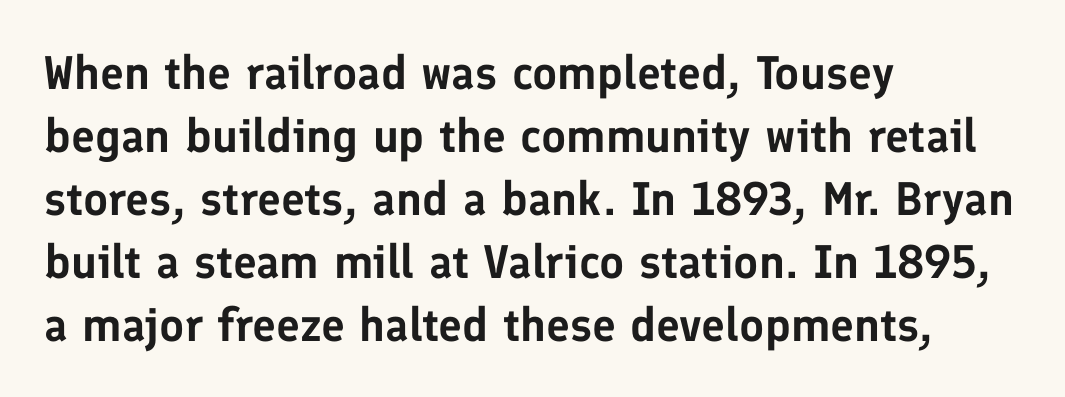
{"serif": "no", "italic": "no", "width": "normal", "stroke_contrast": "low", "x_height": "medium", "monospaced": "no", "underline": "no", "align": "left", "line_spacing": "normal", "line_spacing_ratio": 1.34, "letter_spacing": "normal", "letter_spacing_em": 0.0, "glyph_px": 47}
